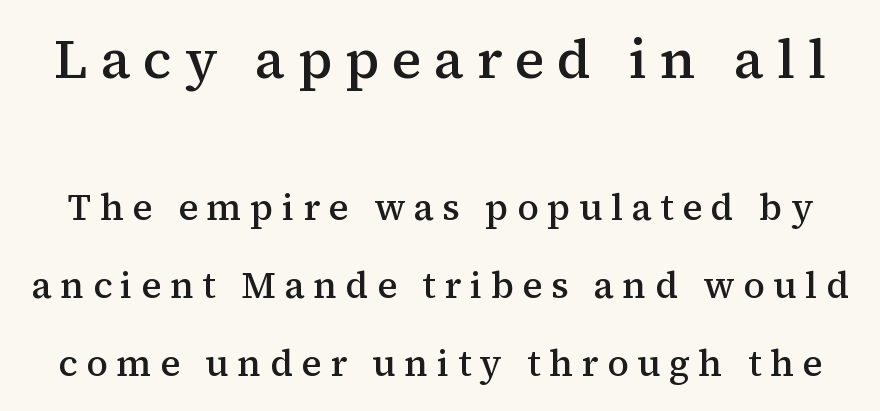
Notice how the stems are strictly vertical — no italics here. How heavy is the stroke? Medium-heavy — a semibold, shy of bold. The passage shown is not underscored anywhere. Is there much room between lines? Yes — plenty of vertical air separates them.
